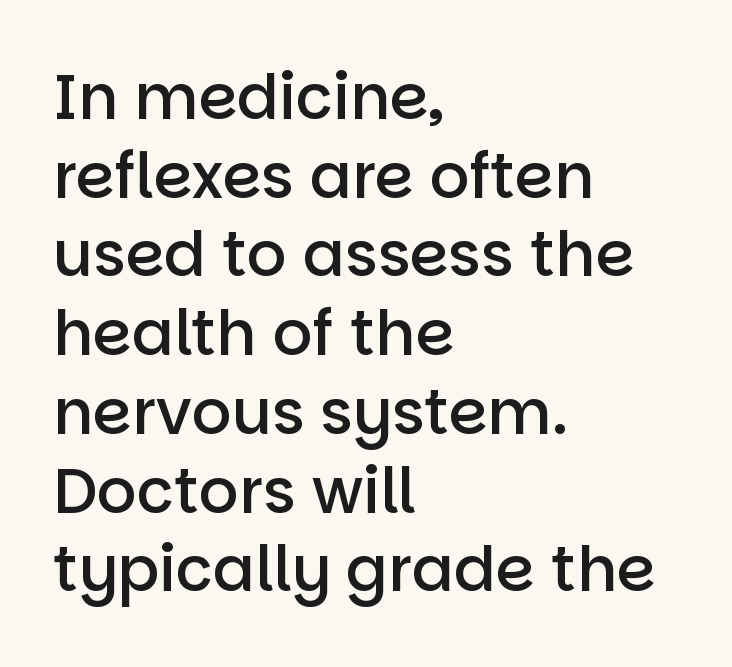
Compared with typical paragraphs, the rows here are spaced about the same. The strip under each line holds only bare page. Posture: upright roman. What stands out about the letter spacing? Nothing — it is the standard amount. Summary of weight: moderately heavy, a semibold. In terms of letterform style, serifs are entirely absent.
